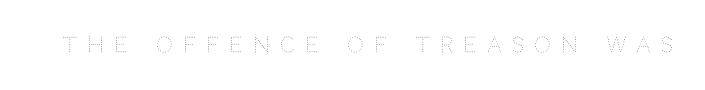
Q: Is the text bold? A: No.
Q: Is the text italic (slanted)? A: No, it is upright.
Q: Is the text underlined? A: No.
Q: Is the spacing between letters normal or unusually wide? A: Unusually wide.
